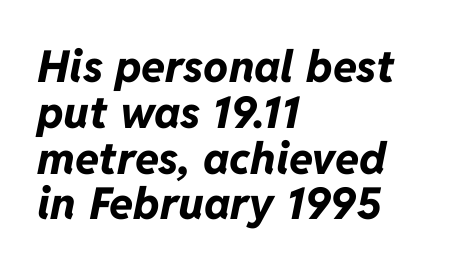
Slant detected: the letters are inclined. This sample is left-justified, so line endings fall wherever the words run out. Is the type bold? Yes — the strokes are clearly thick and heavy. Here the glyphs are tracked normally, forming tight word shapes. Proportional: the letters do not fall into vertical columns.
